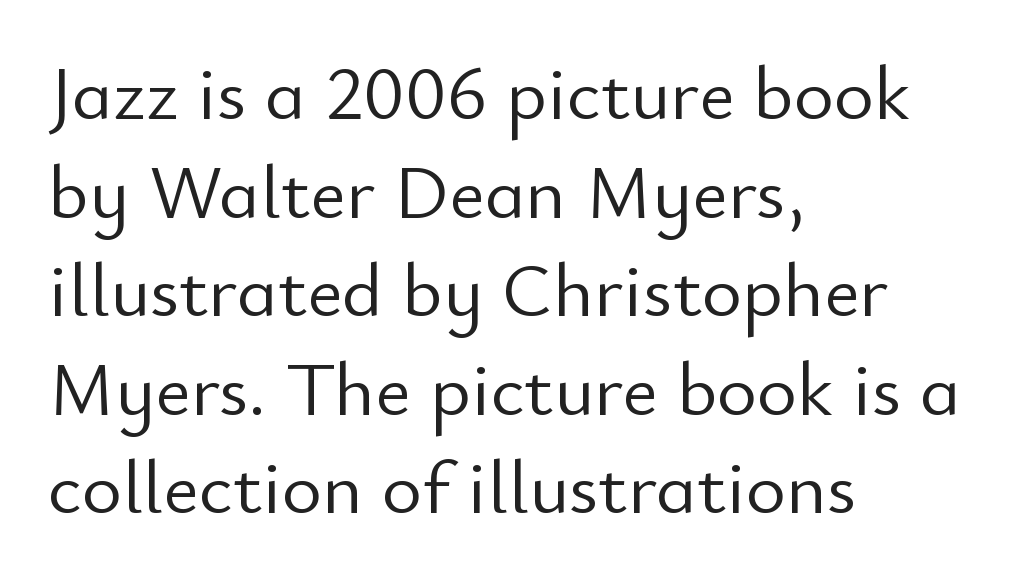
The image shows 77 px light sans-serif type, upright; set left-aligned, normal line spacing (1.28x), normal letter spacing, not underlined; low stroke contrast and a small x-height.
